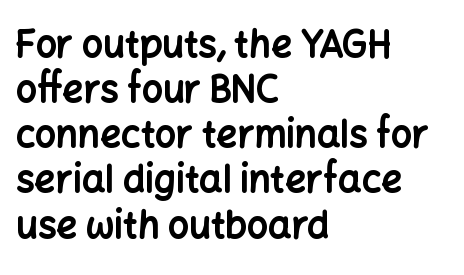
{"serif": "no", "italic": "no", "bold": "yes", "weight": "bold", "width": "normal", "stroke_contrast": "low", "x_height": "medium", "monospaced": "no", "underline": "no", "align": "left", "line_spacing_ratio": 1.22, "letter_spacing": "normal", "letter_spacing_em": 0.0, "glyph_px": 37}
